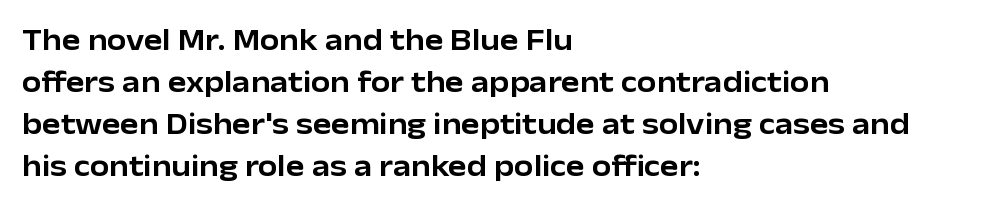
Q: Is the text italic (slanted)? A: No, it is upright.
Q: Is the typeface a serif or a sans-serif typeface? A: Sans-serif.
Q: Is the text underlined? A: No.
Q: How is the paragraph aligned? A: Left-aligned.
Q: Is the spacing between letters normal or unusually wide? A: Normal.
Q: Is the spacing between lines tight, normal or loose? A: Normal.
Q: Width (condensed, normal, or wide)? A: Normal.
Q: Stroke contrast? A: Low.
Q: x-height? A: Medium.
Q: Monospaced? A: No.
